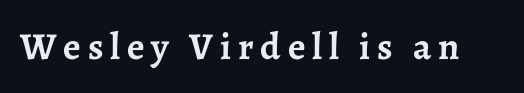
Q: Is the text bold? A: Yes.
Q: Is the text italic (slanted)? A: No, it is upright.
Q: Is the typeface a serif or a sans-serif typeface? A: Serif.
Q: Is the text underlined? A: No.
Q: Width (condensed, normal, or wide)? A: Normal.
Q: Stroke contrast? A: Low.
Q: x-height? A: Medium.
Q: Monospaced? A: No.
